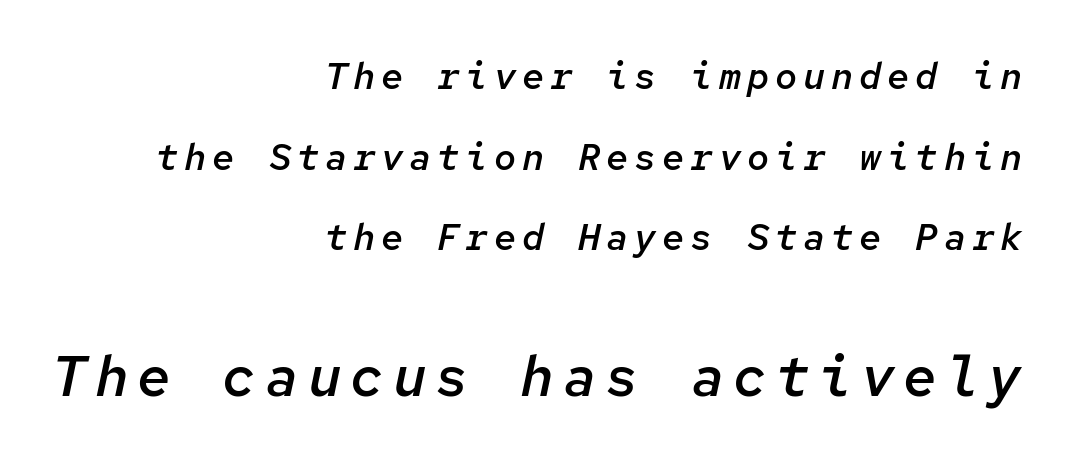
{"italic": "yes", "lean": "right", "slant_degrees": 12, "bold": "semi", "weight": "semibold", "width": "normal", "stroke_contrast": "low", "x_height": "medium", "monospaced": "yes", "underline": "no", "align": "right", "line_spacing": "loose", "line_spacing_ratio": 2.18, "larger_block": "second", "size_ratio": 1.51, "glyph_px": 56}
